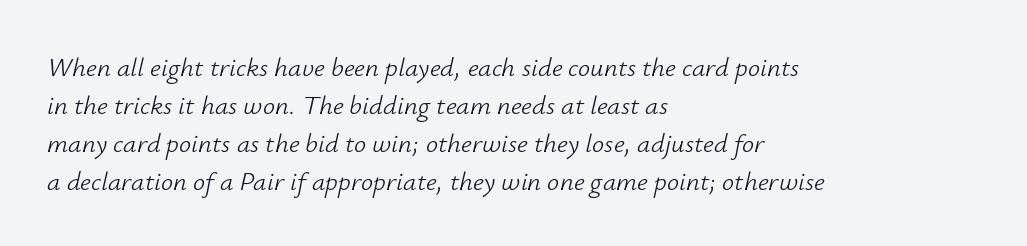
The image shows 27 px text type, italic (leaning right); set left-aligned, normal line spacing (1.41x), normal letter spacing, not underlined.
